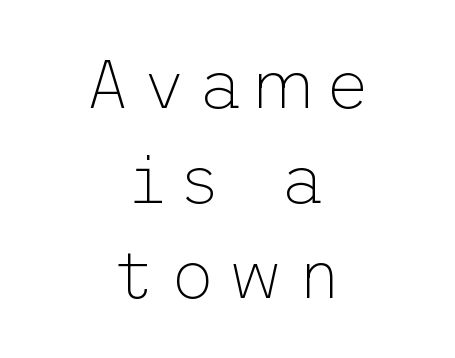
{"serif": "no", "italic": "no", "bold": "no", "weight": "thin", "width": "normal", "stroke_contrast": "low", "x_height": "medium", "underline": "no", "align": "center", "line_spacing": "normal", "line_spacing_ratio": 1.38, "glyph_px": 69}
